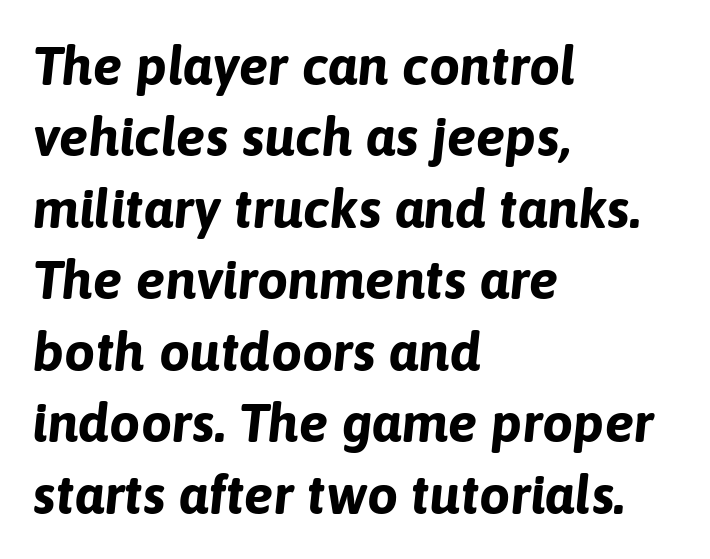
The paragraph shown leans on its left margin. Slanted lettering throughout. Line spacing here is normal. Observe the ordinary spacing: letters are neighbours, not strangers. On the weight axis this lands at bold, roughly 700. Just letters on the line, the space beneath them empty.
